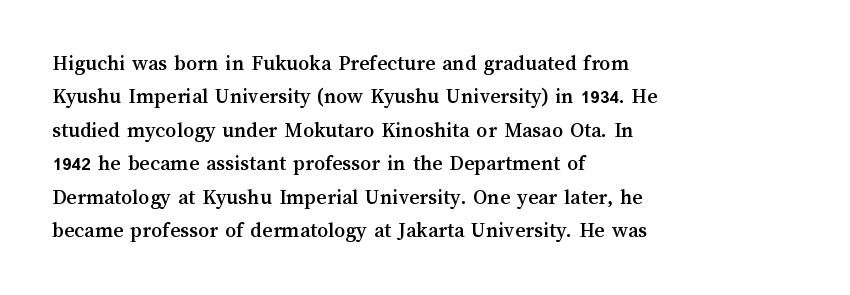
The image shows 22 px text type, upright; set left-aligned, normal line spacing (1.52x), normal letter spacing, not underlined.
